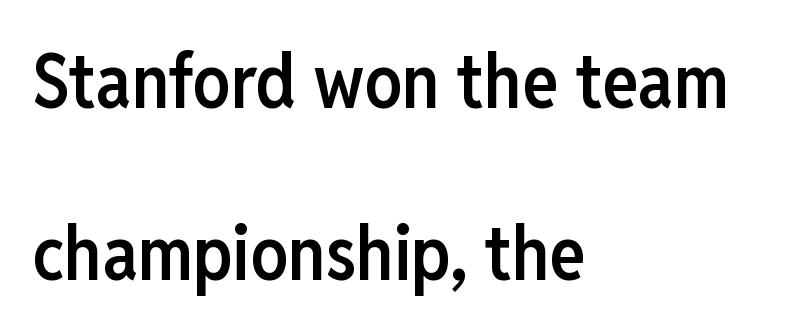
The space between consecutive lines is lavish. These lines stack with their left ends in a neat column. Looks like regular typesetting: each glyph gets only the width it needs. In terms of posture, this sample is upright. Summary of weight: moderately heavy, a semibold.
